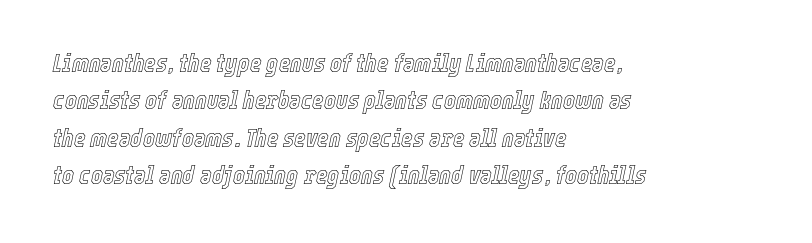
Q: Is the text italic (slanted)? A: Yes, it leans right by about 12 degrees.
Q: Is the text underlined? A: No.
Q: How is the paragraph aligned? A: Left-aligned.
Q: Is the spacing between letters normal or unusually wide? A: Normal.
Q: Is the spacing between lines tight, normal or loose? A: Normal.
